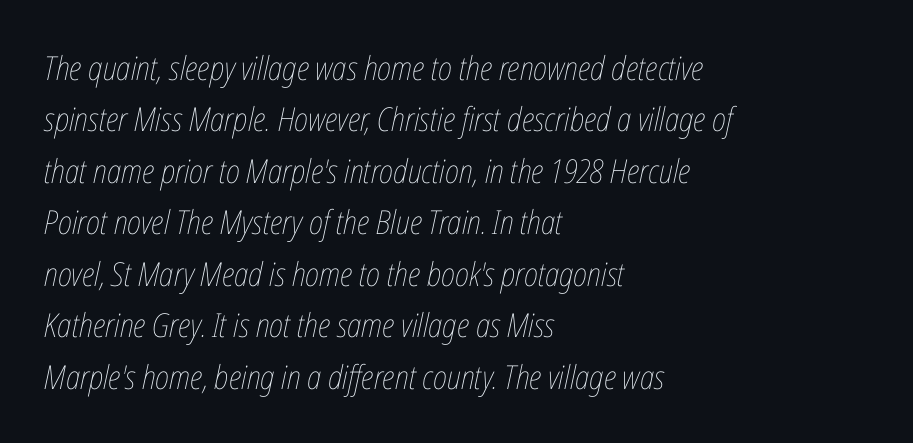
{"italic": "yes", "lean": "right", "slant_degrees": 12, "bold": "no", "weight": "thin", "width": "condensed", "stroke_contrast": "low", "x_height": "medium", "monospaced": "no", "underline": "no", "align": "left", "line_spacing": "normal", "line_spacing_ratio": 1.56, "letter_spacing": "normal", "letter_spacing_em": 0.0, "glyph_px": 33}
